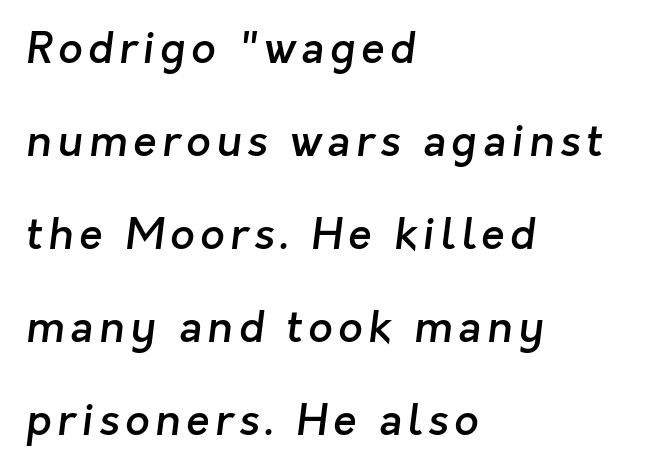
The image shows 43 px semibold sans-serif type; set left-aligned, loose line spacing (2.16x), not underlined; low stroke contrast and a medium x-height.
